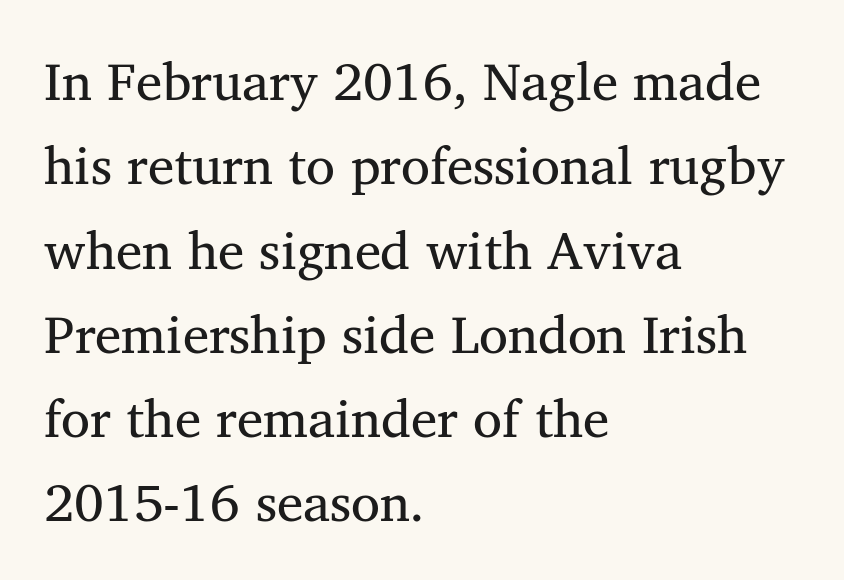
Q: Is the typeface a serif or a sans-serif typeface? A: Serif.
Q: Is the text underlined? A: No.
Q: How is the paragraph aligned? A: Left-aligned.
Q: Is the spacing between letters normal or unusually wide? A: Normal.
Q: Is the spacing between lines tight, normal or loose? A: Normal.
Q: Width (condensed, normal, or wide)? A: Normal.
Q: Stroke contrast? A: Medium.
Q: x-height? A: Medium.
Q: Monospaced? A: No.
